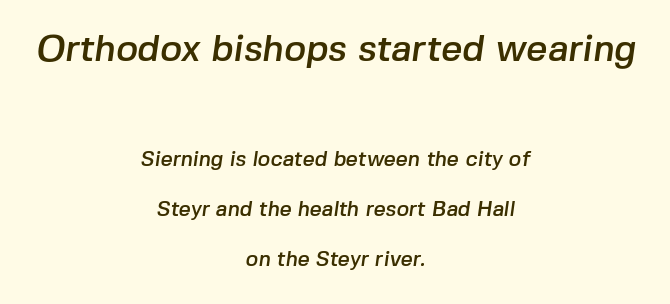
The upper block of text is set noticeably larger than the block beneath it. Varying glyph widths throughout — classic text-font behaviour. Reading down the column, the eye jumps a long way to each next line. Tracking value appears to be zero — textbook default spacing. Glance below the letters and you will spot only blank space.
